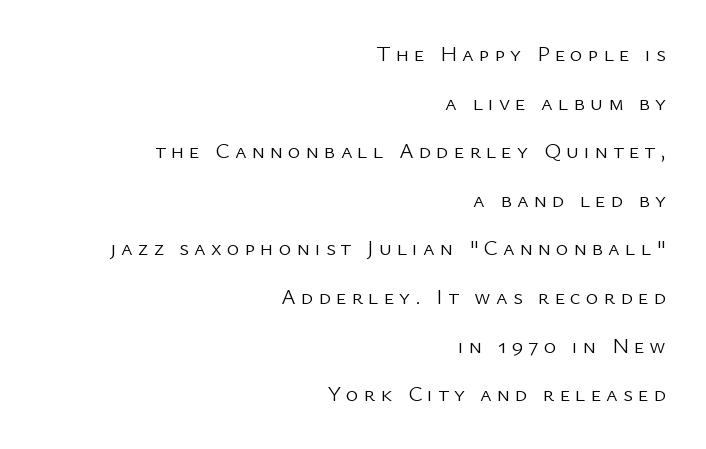
{"italic": "no", "bold": "no", "underline": "no", "align": "right", "line_spacing": "loose", "line_spacing_ratio": 2.21, "letter_spacing": "wide", "letter_spacing_em": 0.23, "glyph_px": 22}
